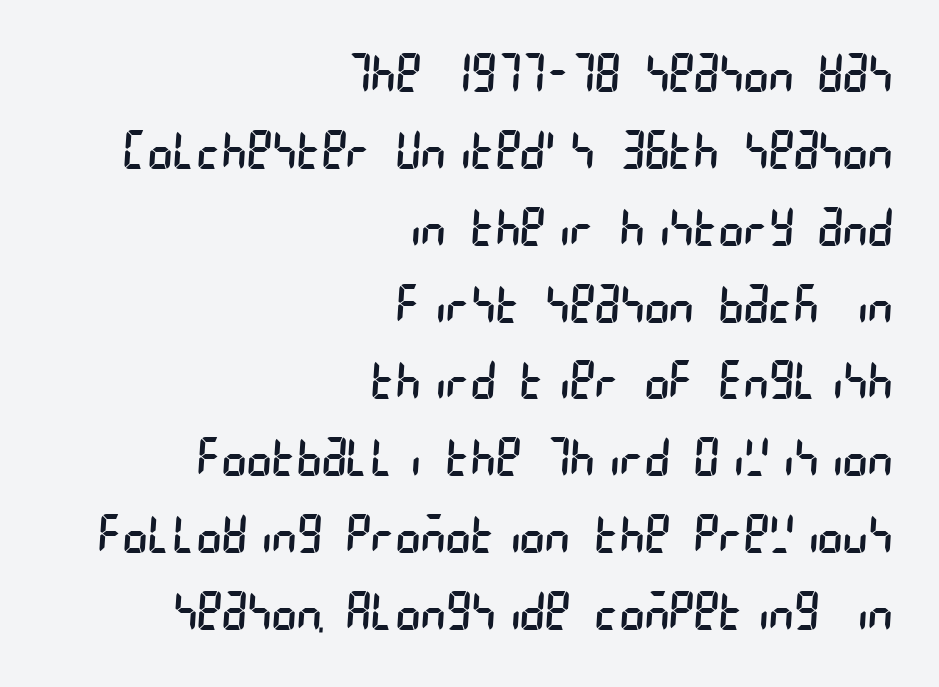
{"serif": "no", "bold": "no", "weight": "regular", "width": "condensed", "stroke_contrast": "low", "x_height": "large", "underline": "no", "align": "right", "line_spacing": "normal", "line_spacing_ratio": 1.45, "letter_spacing": "normal", "letter_spacing_em": 0.0, "glyph_px": 53}
